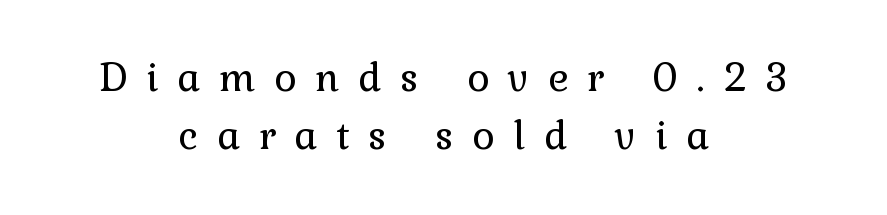
The image shows 38 px regular-weight serif type, upright; set centered, normal line spacing (1.53x), unusually wide letter spacing (+0.5 em), not underlined; low stroke contrast and a medium x-height.
